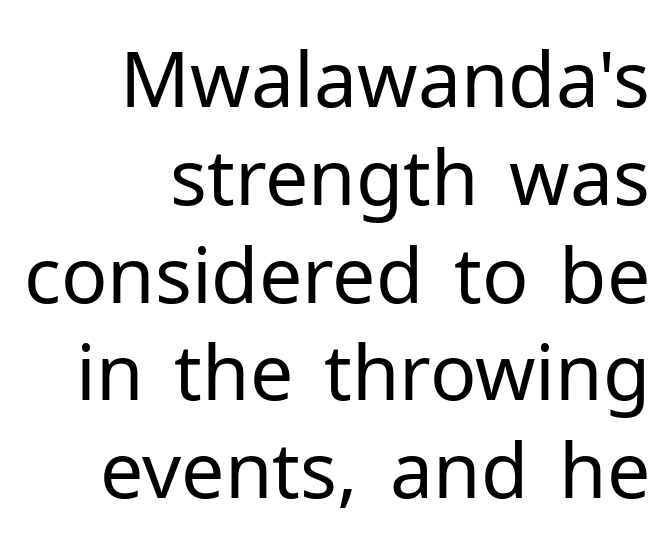
The image shows 77 px regular-weight sans-serif type, upright; set right-aligned, normal line spacing (1.27x), normal letter spacing, not underlined; low stroke contrast and a medium x-height.
